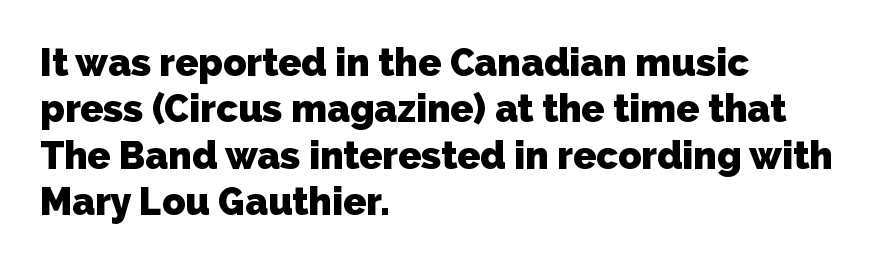
{"serif": "no", "bold": "yes", "weight": "heavy", "width": "normal", "stroke_contrast": "low", "x_height": "medium", "monospaced": "no", "underline": "no", "align": "left", "line_spacing_ratio": 1.22, "letter_spacing": "normal", "letter_spacing_em": 0.0, "glyph_px": 38}
